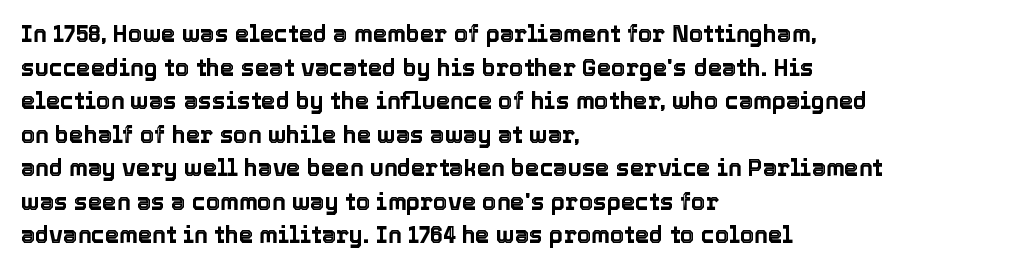
Notice how the passage keeps a crisp vertical edge on the left only. Ascenders rise straight up at ninety degrees. The passage shown is not underscored anywhere. Tracking value appears to be zero — textbook default spacing.
